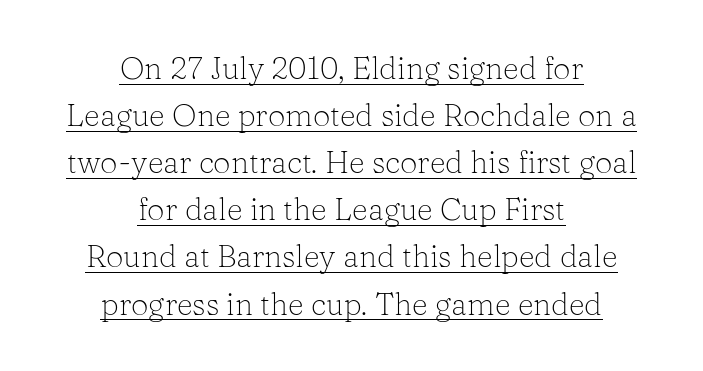
Is this a fixed-width face? No — the glyphs have proportional, varying widths. Tracking here is standard; glyphs follow each other at the usual distance. Every word sits above its own underline. These lines stack symmetrically, like a column narrowing and widening about its center.
